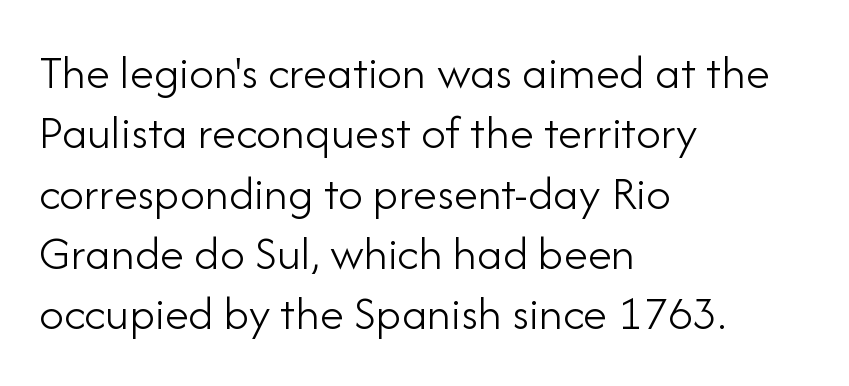
{"serif": "no", "italic": "no", "bold": "no", "weight": "light", "width": "normal", "stroke_contrast": "low", "x_height": "small", "monospaced": "no", "underline": "no", "align": "left", "line_spacing_ratio": 1.23, "letter_spacing": "normal", "letter_spacing_em": 0.0, "glyph_px": 49}
